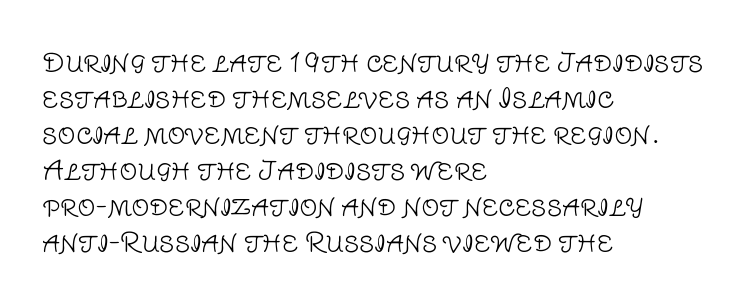
Q: Is the text bold? A: No.
Q: Is the text italic (slanted)? A: Yes.
Q: Is the text underlined? A: No.
Q: How is the paragraph aligned? A: Left-aligned.
Q: Is the spacing between letters normal or unusually wide? A: Normal.
Q: Is the spacing between lines tight, normal or loose? A: Normal.
